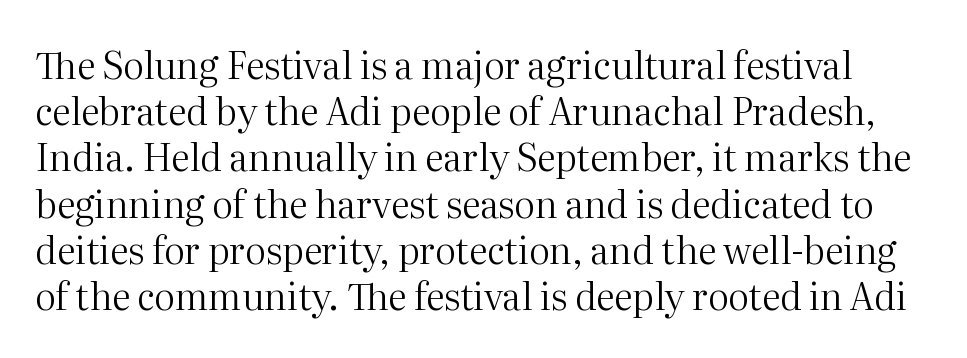
Leading matches the norm, producing a regular column. Each letter keeps its own natural width here, so spacing adapts to shape. Letters have the restrained weight of plain body copy at most. These lines keep a tight, regular rhythm from letter to letter. The space beneath each line is pristine and unruled.
